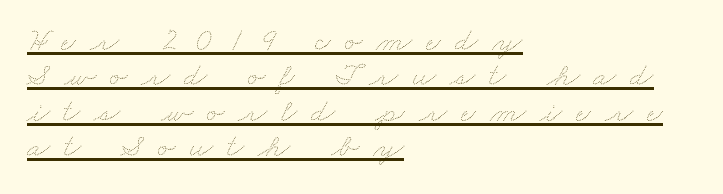
The vertical gap from one line to the next is small. Spacing between characters has been opened up far beyond the box default. This is not heavy type; no bold has been used. One-word summary of the alignment: left. Here the designer chose a conventional face with non-uniform glyph widths. The words here are underlined.
